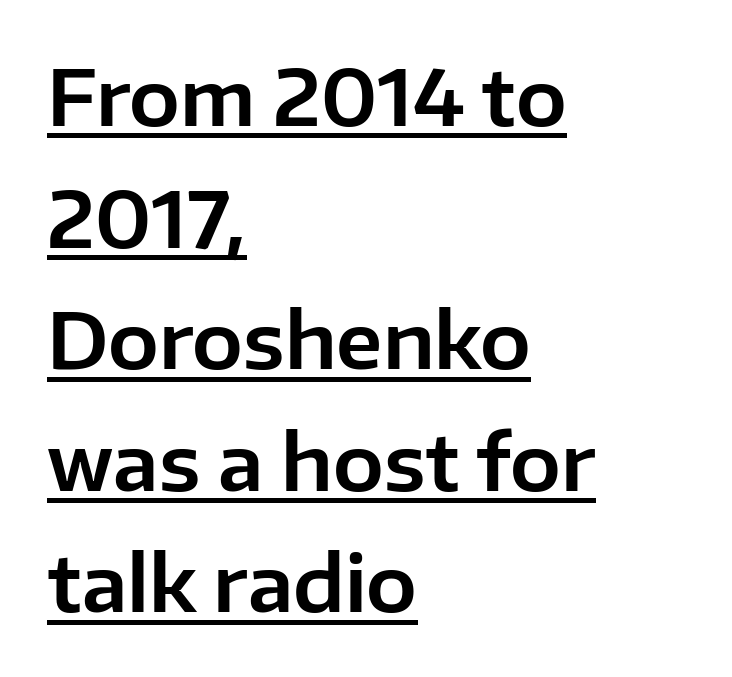
The image shows 76 px sans-serif type, upright; set left-aligned, normal line spacing (1.6x), normal letter spacing, underlined; low stroke contrast and a medium x-height.
